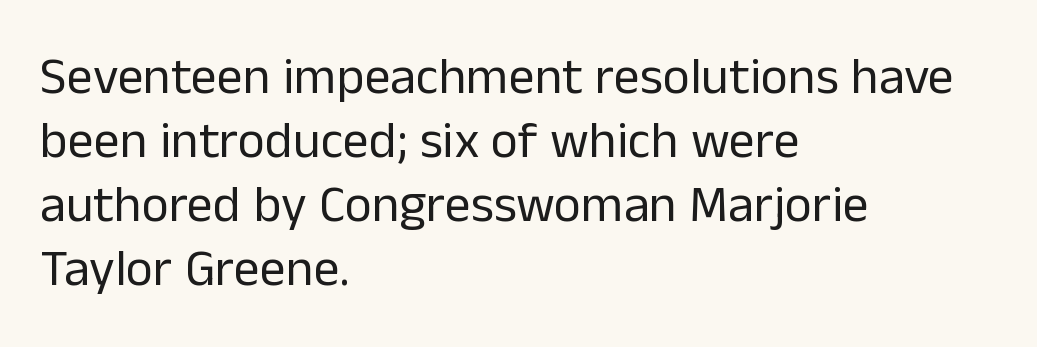
The image shows 52 px regular-weight sans-serif type, upright; set left-aligned, line spacing 1.23x, normal letter spacing, not underlined; low stroke contrast and a medium x-height.
